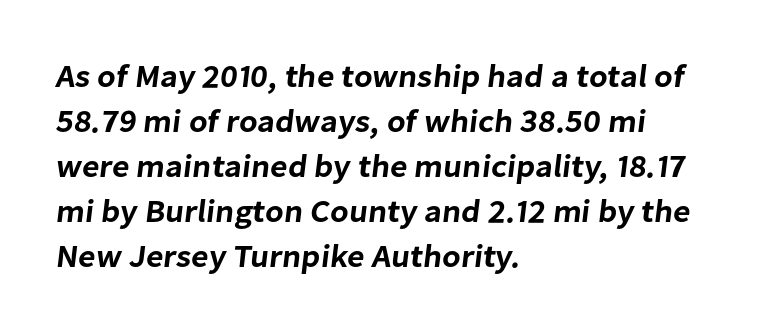
{"serif": "no", "width": "normal", "stroke_contrast": "low", "x_height": "medium", "monospaced": "no", "underline": "no", "align": "left", "line_spacing": "normal", "line_spacing_ratio": 1.41, "letter_spacing": "normal", "letter_spacing_em": 0.0, "glyph_px": 32}
